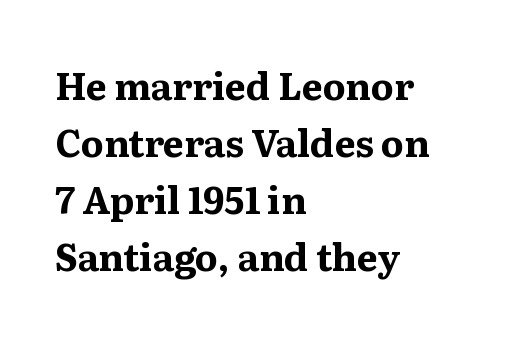
{"serif": "yes", "italic": "no", "bold": "yes", "weight": "bold", "width": "normal", "stroke_contrast": "medium", "x_height": "medium", "monospaced": "no", "underline": "no", "align": "left", "line_spacing": "normal", "line_spacing_ratio": 1.54, "letter_spacing": "normal", "letter_spacing_em": 0.0, "glyph_px": 37}
